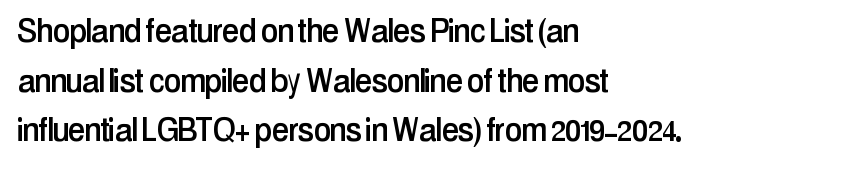
Q: Is the text italic (slanted)? A: No, it is upright.
Q: Is the typeface a serif or a sans-serif typeface? A: Sans-serif.
Q: Is the text underlined? A: No.
Q: How is the paragraph aligned? A: Left-aligned.
Q: Is the spacing between letters normal or unusually wide? A: Normal.
Q: Is the spacing between lines tight, normal or loose? A: Normal.
Q: Width (condensed, normal, or wide)? A: Condensed.
Q: Stroke contrast? A: Low.
Q: x-height? A: Medium.
Q: Monospaced? A: No.
